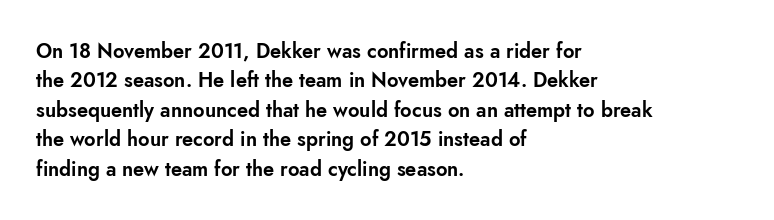
Notice how the passage keeps a crisp vertical edge on the left only. The space directly below the letters is spotless. The designer left line spacing at the default. Honestly, the letter spacing is just normal — you wouldn't notice it. Posture: vertical.
